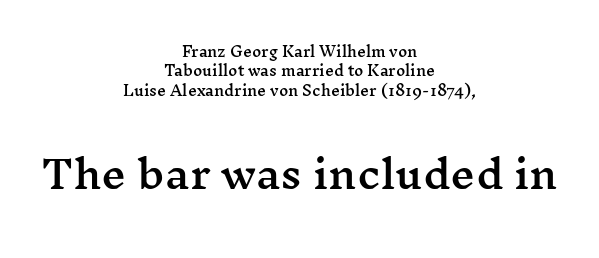
Q: Is the text italic (slanted)? A: No, it is upright.
Q: Is the typeface a serif or a sans-serif typeface? A: Serif.
Q: Is the text underlined? A: No.
Q: How is the paragraph aligned? A: Centered.
Q: Is the spacing between letters normal or unusually wide? A: Normal.
Q: Is the spacing between lines tight, normal or loose? A: Normal.
Q: Which block of text is set in a larger size, the first (top) or the second (bottom)? A: The second (bottom) one.
Q: Width (condensed, normal, or wide)? A: Wide.
Q: Stroke contrast? A: Medium.
Q: x-height? A: Medium.
Q: Monospaced? A: No.
